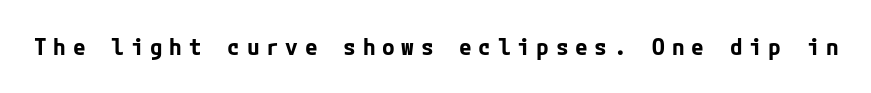
{"italic": "no", "bold": "yes", "underline": "no", "letter_spacing": "wide", "letter_spacing_em": 0.29, "glyph_px": 23}
